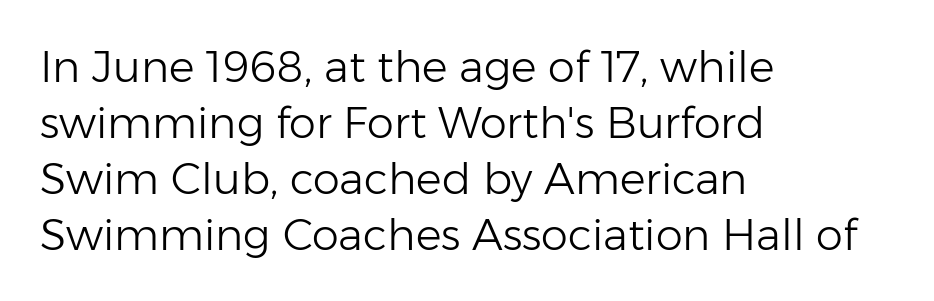
{"serif": "no", "italic": "no", "bold": "no", "weight": "light", "width": "normal", "stroke_contrast": "low", "x_height": "medium", "monospaced": "no", "underline": "no", "align": "left", "line_spacing": "normal", "line_spacing_ratio": 1.3, "letter_spacing": "normal", "letter_spacing_em": 0.0, "glyph_px": 43}
